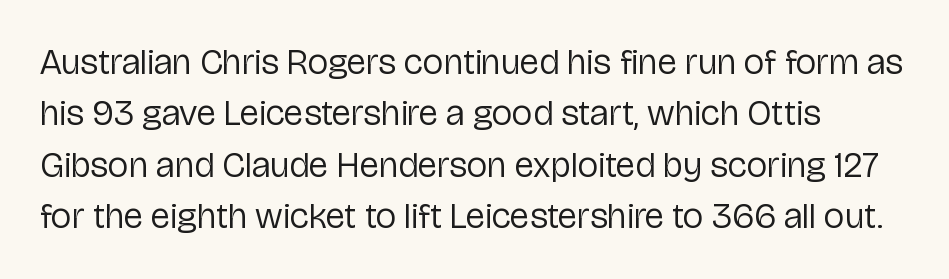
Nope, no serifs anywhere on these letters. Between one letter and the next there's only the usual sliver of space. Unlike italic type, these characters show no tilt at all. The designer left line spacing at the default. The lines in this sample share a left origin and differ only in where they stop.
